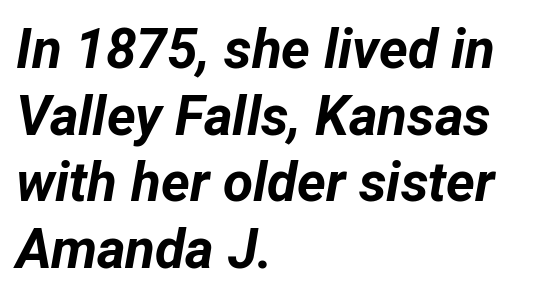
The image shows 55 px bold type, italic (leaning right); set left-aligned, line spacing 1.21x, normal letter spacing, not underlined; low stroke contrast and a medium x-height.
